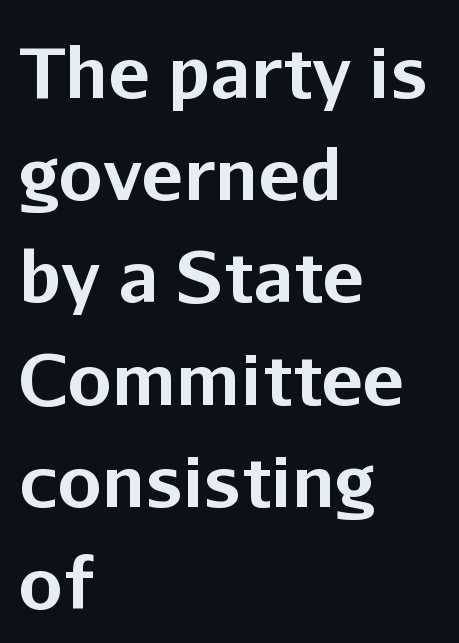
Q: Is the text bold? A: Yes.
Q: Is the text italic (slanted)? A: No, it is upright.
Q: Is the typeface a serif or a sans-serif typeface? A: Sans-serif.
Q: Is the text underlined? A: No.
Q: How is the paragraph aligned? A: Left-aligned.
Q: Is the spacing between letters normal or unusually wide? A: Normal.
Q: Is the spacing between lines tight, normal or loose? A: Normal.
Q: Width (condensed, normal, or wide)? A: Normal.
Q: Stroke contrast? A: Low.
Q: x-height? A: Medium.
Q: Monospaced? A: No.
